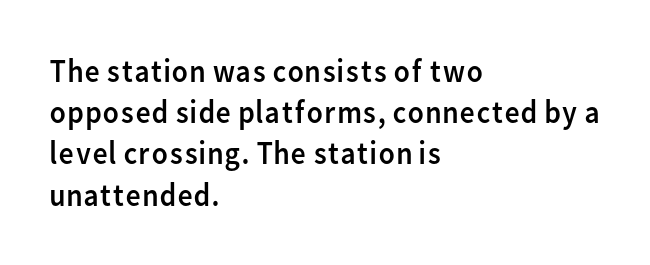
The image shows 33 px regular-weight sans-serif type, upright; set left-aligned, normal line spacing (1.25x), normal letter spacing, not underlined; low stroke contrast and a medium x-height.
